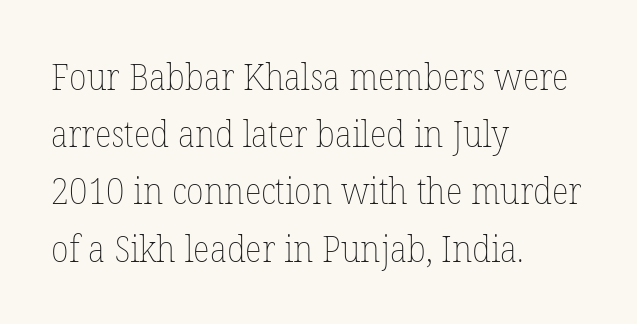
Each line starts at the same left margin while the right side varies. A typesetter would mark this as roman, not italic. Stem width sits at or under what a default text font uses. Compared with typical body copy, the letter spacing here is the same.
